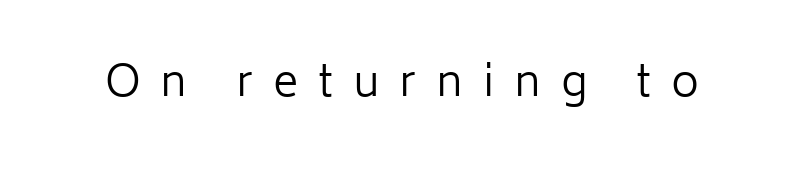
Honestly, the letter spacing is so wide it's the main thing you notice. This sample uses an upright cut, with every glyph sitting square on the baseline. Regarding serifs, this sample does without them. Spacing verdict: proportional, widths tailored to each character. Heft: none added — not bold. Nobody drew a line under any word here.
